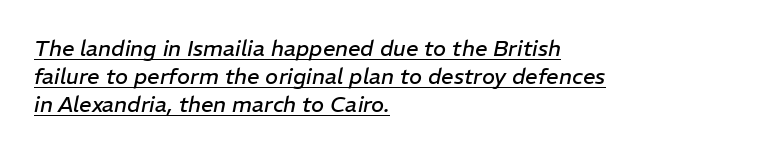
Q: Is the text bold? A: No.
Q: Is the text italic (slanted)? A: Yes, it leans right by about 11 degrees.
Q: Is the text underlined? A: Yes.
Q: How is the paragraph aligned? A: Left-aligned.
Q: Is the spacing between letters normal or unusually wide? A: Normal.
Q: Is the spacing between lines tight, normal or loose? A: Normal.
